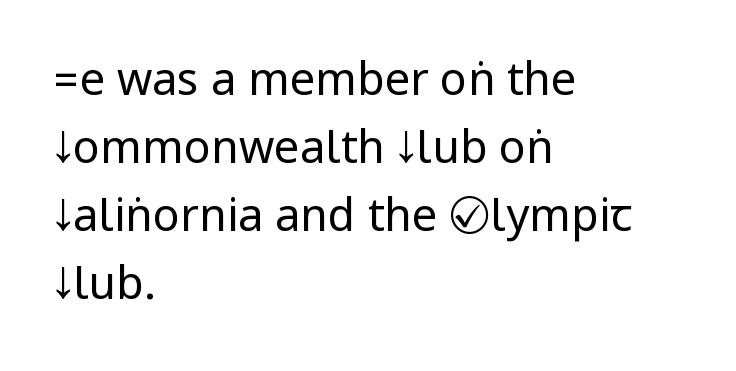
Q: Is the text bold? A: No.
Q: Is the text italic (slanted)? A: No, it is upright.
Q: Is the typeface a serif or a sans-serif typeface? A: Sans-serif.
Q: Is the text underlined? A: No.
Q: How is the paragraph aligned? A: Left-aligned.
Q: Is the spacing between letters normal or unusually wide? A: Normal.
Q: Is the spacing between lines tight, normal or loose? A: Normal.
Q: Width (condensed, normal, or wide)? A: Condensed.
Q: Stroke contrast? A: Low.
